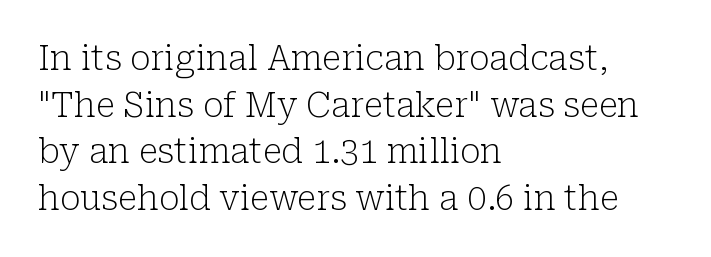
{"serif": "yes", "italic": "no", "bold": "no", "weight": "light", "width": "normal", "stroke_contrast": "low", "x_height": "medium", "monospaced": "no", "underline": "no", "align": "left", "line_spacing": "normal", "line_spacing_ratio": 1.37, "letter_spacing": "normal", "letter_spacing_em": 0.0, "glyph_px": 34}
